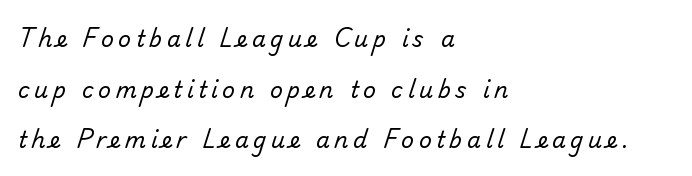
{"bold": "no", "underline": "no", "align": "left", "line_spacing": "loose", "line_spacing_ratio": 2.3, "letter_spacing": "wide", "letter_spacing_em": 0.21, "glyph_px": 22}
